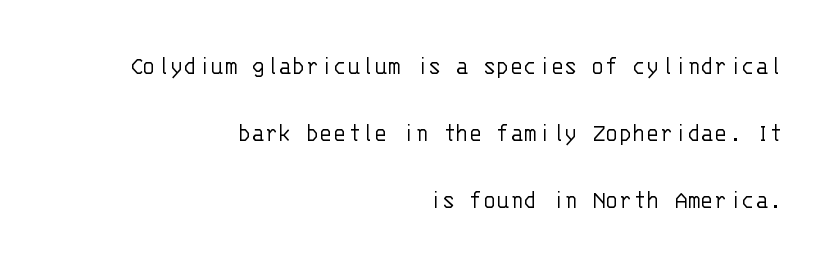
{"serif": "no", "italic": "no", "bold": "no", "weight": "light", "width": "normal", "stroke_contrast": "low", "x_height": "large", "monospaced": "yes", "underline": "no", "align": "right", "line_spacing": "loose", "line_spacing_ratio": 2.4, "letter_spacing": "normal", "letter_spacing_em": 0.0, "glyph_px": 28}
